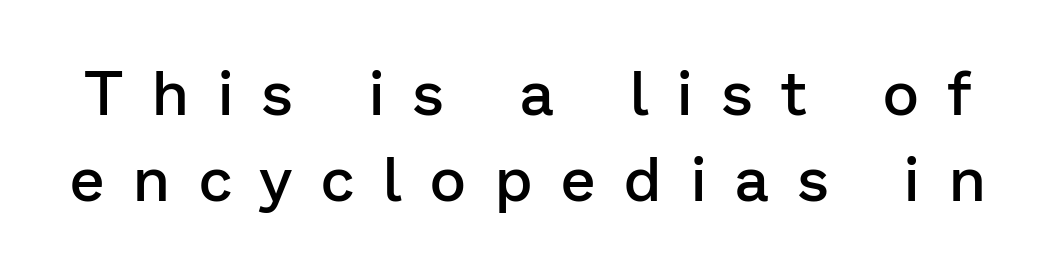
Q: Is the text bold? A: Semi-bold.
Q: Is the text italic (slanted)? A: No, it is upright.
Q: Is the typeface a serif or a sans-serif typeface? A: Sans-serif.
Q: Is the text underlined? A: No.
Q: Is the spacing between letters normal or unusually wide? A: Unusually wide.
Q: Is the spacing between lines tight, normal or loose? A: Normal.
Q: Width (condensed, normal, or wide)? A: Normal.
Q: Stroke contrast? A: Low.
Q: x-height? A: Medium.
Q: Monospaced? A: No.
